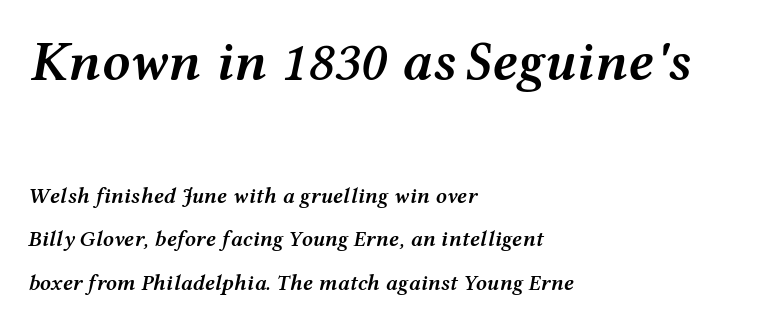
{"italic": "yes", "lean": "right", "slant_degrees": 12, "bold": "semi", "weight": "semibold", "width": "wide", "stroke_contrast": "medium", "x_height": "medium", "monospaced": "no", "underline": "no", "align": "left", "line_spacing": "loose", "line_spacing_ratio": 1.97, "letter_spacing": "normal", "letter_spacing_em": 0.0, "larger_block": "first", "size_ratio": 2.55, "glyph_px": 56}
